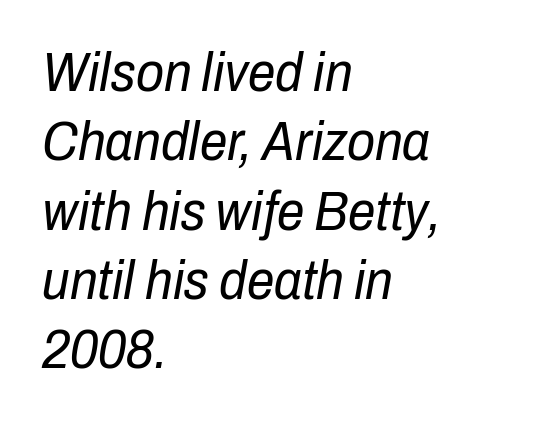
Q: Is the text bold? A: No.
Q: Is the text italic (slanted)? A: Yes, it leans right by about 10 degrees.
Q: Is the text underlined? A: No.
Q: How is the paragraph aligned? A: Left-aligned.
Q: Is the spacing between letters normal or unusually wide? A: Normal.
Q: Is the spacing between lines tight, normal or loose? A: Normal.
Q: Width (condensed, normal, or wide)? A: Condensed.
Q: Stroke contrast? A: Low.
Q: x-height? A: Medium.
Q: Monospaced? A: No.
